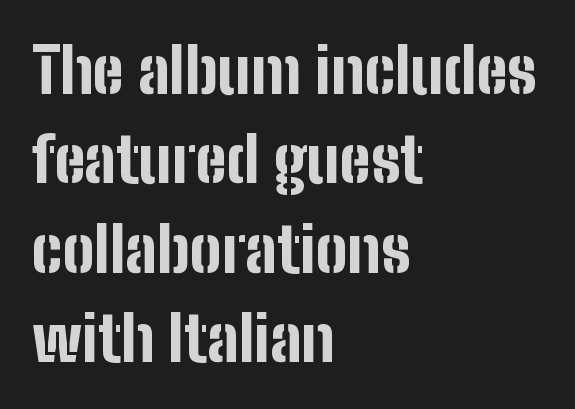
The image shows 63 px bold, condensed sans-serif type, upright; set left-aligned, normal line spacing (1.42x), normal letter spacing, not underlined; low stroke contrast and a medium x-height.
